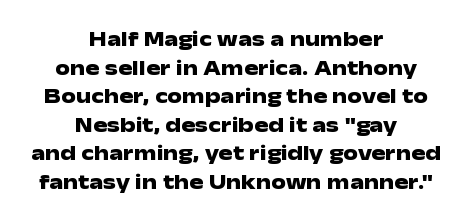
{"italic": "no", "bold": "yes", "underline": "no", "align": "center", "line_spacing": "normal", "line_spacing_ratio": 1.36, "letter_spacing": "normal", "letter_spacing_em": 0.0, "glyph_px": 21}
